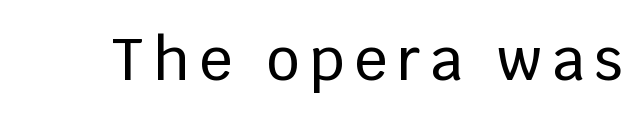
The letters advance in unequal steps, a hallmark of proportional type. Tall strokes in this sample are plumb rather than angled. No feet cap the strokes, marking this as sans-serif type. Underlining? Definitely not there.
